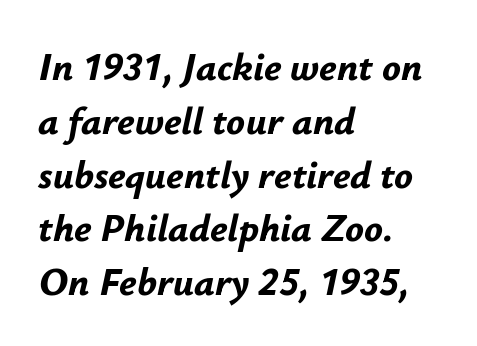
The image shows 39 px bold type, italic (leaning right); set left-aligned, normal line spacing (1.38x), normal letter spacing, not underlined; low stroke contrast and a small x-height.
